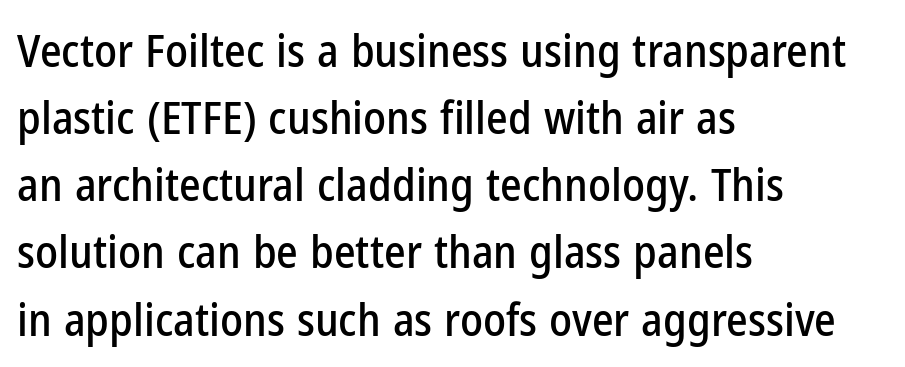
Casual observation: everything's shoved over to the left. I'd call this a sans setting — the letters go barefoot. No italicization has been applied; the sample stays upright. Beneath every word, the page is bare. This sample has the flowing, uneven cadence of proportional lettering.
